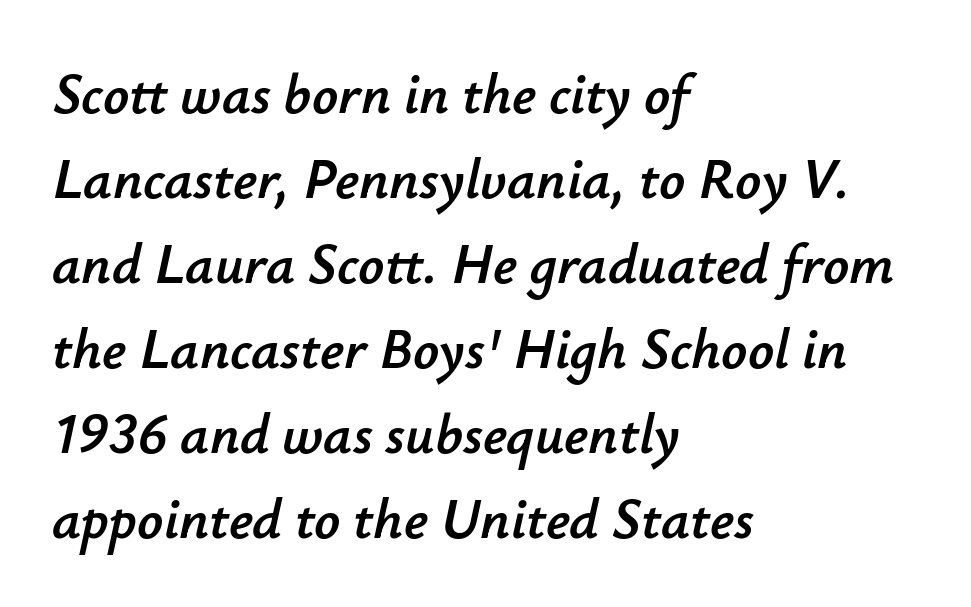
Q: Is the text italic (slanted)? A: Yes, it leans right by about 12 degrees.
Q: Is the text underlined? A: No.
Q: How is the paragraph aligned? A: Left-aligned.
Q: Is the spacing between letters normal or unusually wide? A: Normal.
Q: Is the spacing between lines tight, normal or loose? A: Normal.
Q: Width (condensed, normal, or wide)? A: Normal.
Q: Stroke contrast? A: Low.
Q: x-height? A: Small.
Q: Monospaced? A: No.
